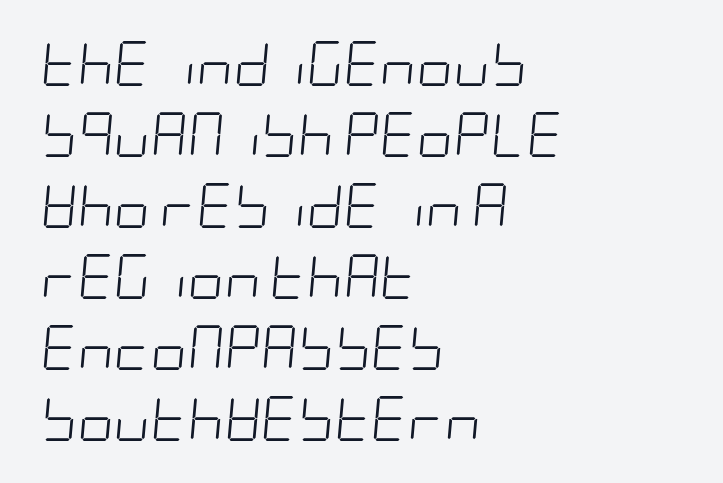
Q: Is the text bold? A: No.
Q: Is the text italic (slanted)? A: Yes, it leans right by about 5 degrees.
Q: Is the text underlined? A: No.
Q: How is the paragraph aligned? A: Left-aligned.
Q: Is the spacing between letters normal or unusually wide? A: Normal.
Q: Is the spacing between lines tight, normal or loose? A: Normal.
Q: Width (condensed, normal, or wide)? A: Condensed.
Q: Stroke contrast? A: Low.
Q: x-height? A: Large.
